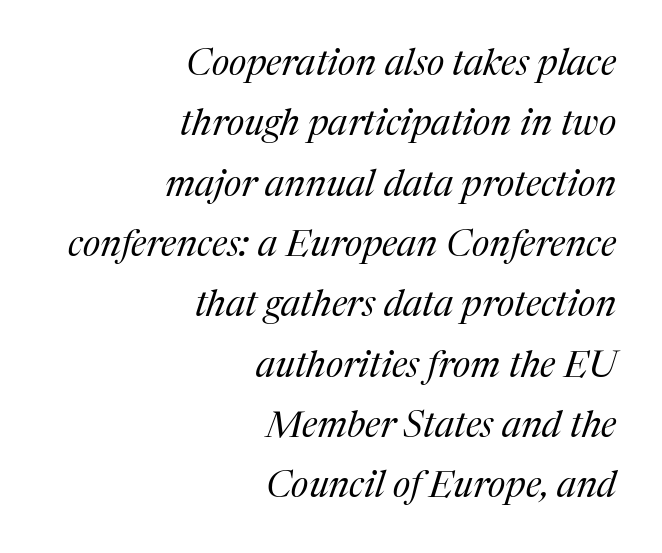
{"serif": "yes", "italic": "yes", "lean": "right", "slant_degrees": 17, "bold": "no", "weight": "regular", "width": "normal", "stroke_contrast": "medium", "x_height": "medium", "monospaced": "no", "underline": "no", "align": "right", "line_spacing": "normal", "line_spacing_ratio": 1.63, "letter_spacing": "normal", "letter_spacing_em": 0.0, "glyph_px": 37}
